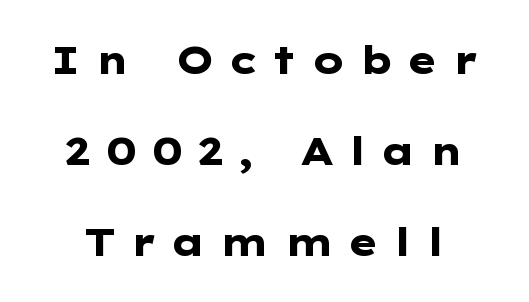
Q: Is the text bold? A: Yes.
Q: Is the text italic (slanted)? A: No, it is upright.
Q: Is the typeface a serif or a sans-serif typeface? A: Sans-serif.
Q: Is the text underlined? A: No.
Q: Is the spacing between letters normal or unusually wide? A: Unusually wide.
Q: Is the spacing between lines tight, normal or loose? A: Loose.
Q: Width (condensed, normal, or wide)? A: Wide.
Q: Stroke contrast? A: Low.
Q: x-height? A: Medium.
